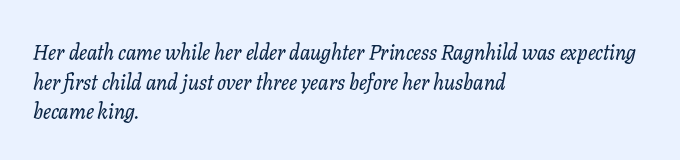
Short and long lines alike share a common starting point at left. Tracking value appears to be zero — textbook default spacing. Posture: slanted. Just letters on the line, the space beneath them empty. A typesetter would call this leading conventional body-copy spacing.
